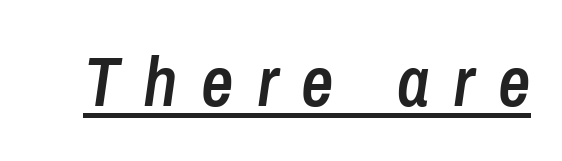
Q: Is the text bold? A: Semi-bold.
Q: Is the text italic (slanted)? A: Yes, it leans right by about 8 degrees.
Q: Is the text underlined? A: Yes.
Q: Is the spacing between letters normal or unusually wide? A: Unusually wide.
Q: Width (condensed, normal, or wide)? A: Condensed.
Q: Stroke contrast? A: Low.
Q: x-height? A: Medium.
Q: Monospaced? A: No.
